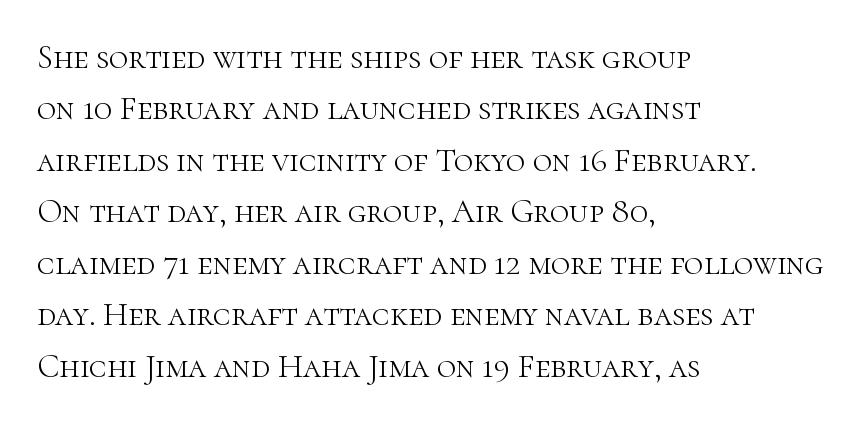
The image shows 33 px light serif type, upright; set left-aligned, normal line spacing (1.56x), normal letter spacing, not underlined; high stroke contrast and a medium x-height.
